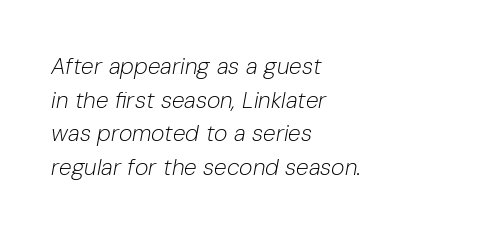
A classic flush-left, rag-right setting is used for this passage. Quick note: italic. Plain, unruled lines of type. No heavy texture on the line: the type isn't bold. The face used here is rendered with its standard letterfit.
